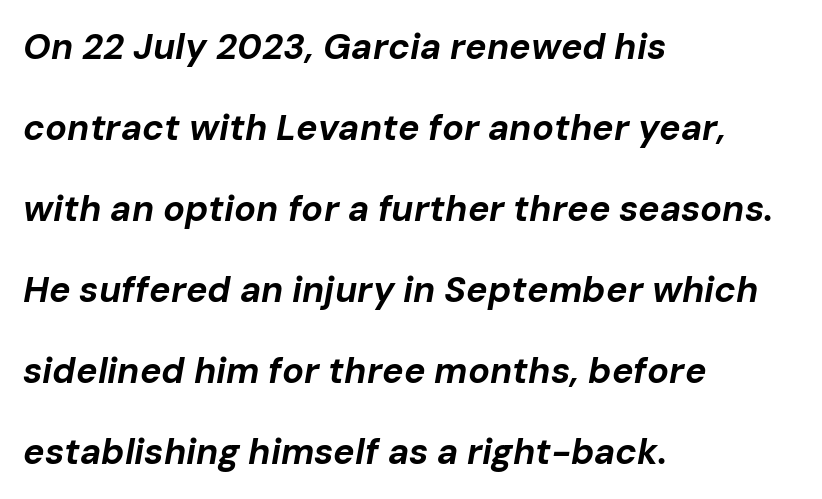
{"italic": "yes", "lean": "right", "slant_degrees": 10, "bold": "yes", "weight": "bold", "width": "normal", "stroke_contrast": "low", "x_height": "medium", "monospaced": "no", "underline": "no", "align": "left", "line_spacing": "loose", "line_spacing_ratio": 2.25, "letter_spacing": "normal", "letter_spacing_em": 0.0, "glyph_px": 36}
